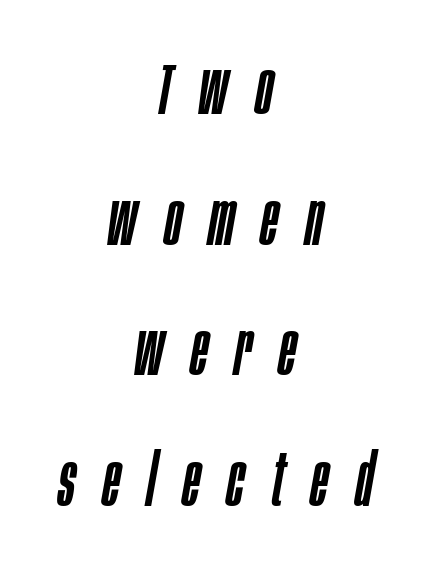
The setting favours the middle, as headings and verse often do. A typesetter would call this proportional, since set widths differ per character. The space beneath each line is pristine and unruled. It's the slanting kind of type. The rendering inserts visible extra space after every character.
